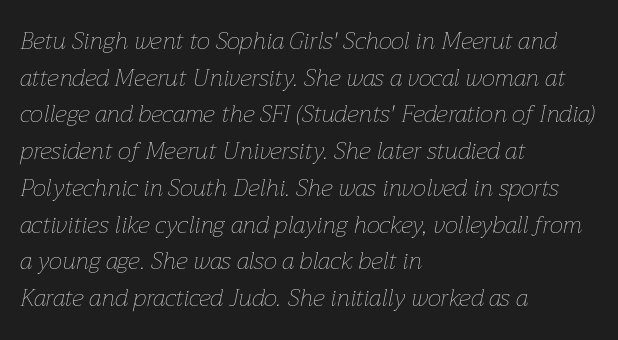
This is not heavy type; no bold has been used. Honestly, there is no underline to notice here at all. The glyphs look as if they've been sheared to an angle. The rag falls on the right side of this text block. Words appear dense and cohesive because spacing is normal. Leading matches the norm, producing a regular column.
